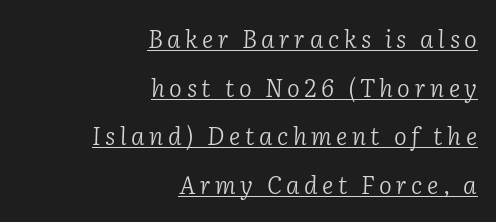
The image shows 24 px text type, italic (leaning right); set right-aligned, loose line spacing (2.03x), underlined.
